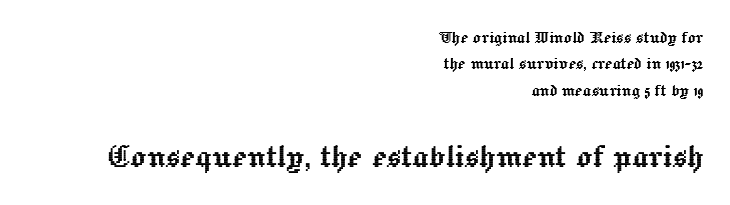
The following chunk of copy outweighs the initial chunk in type size. A typesetter would mark this as roman, not italic. Interline gaps are of average width in this sample. Does extra space separate the letters? No, they use regular spacing. Quick note: underline off. These lines stack with their right ends in a neat column.
